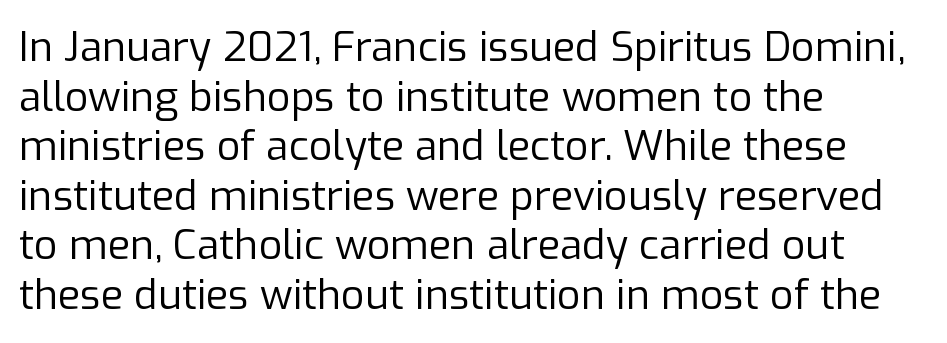
Q: Is the text bold? A: No.
Q: Is the text italic (slanted)? A: No, it is upright.
Q: Is the typeface a serif or a sans-serif typeface? A: Sans-serif.
Q: Is the text underlined? A: No.
Q: How is the paragraph aligned? A: Left-aligned.
Q: Is the spacing between letters normal or unusually wide? A: Normal.
Q: Width (condensed, normal, or wide)? A: Normal.
Q: Stroke contrast? A: Low.
Q: x-height? A: Medium.
Q: Monospaced? A: No.
